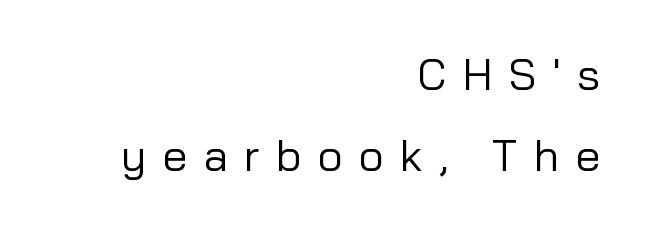
{"serif": "no", "italic": "no", "bold": "no", "weight": "regular", "width": "normal", "stroke_contrast": "low", "x_height": "medium", "monospaced": "no", "underline": "no", "align": "right", "line_spacing_ratio": 1.83, "letter_spacing": "wide", "letter_spacing_em": 0.37, "glyph_px": 44}
